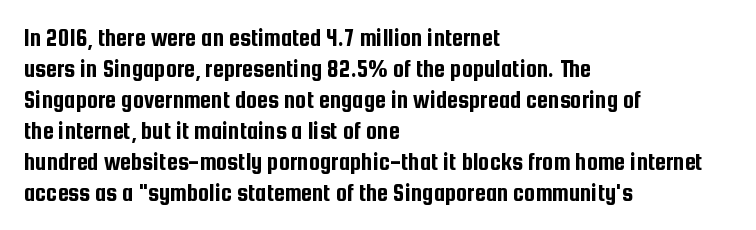
Clear beneath every line of the passage. Is the block centered? No — it sits flush against the left margin. Observe the ordinary spacing: letters are neighbours, not strangers. The letters stand upright; this is a roman face.
